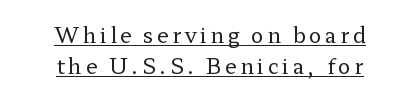
The vertical gap from one line to the next is medium. The font is comparable to plain body text, perhaps lighter. Posture: straight, roman, zero tilt. In designer terms, the underline attribute is active on this setting. This sample is center-justified, so both line endings float freely.
